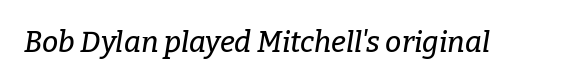
Q: Is the text italic (slanted)? A: Yes, it leans right by about 9 degrees.
Q: Is the typeface a serif or a sans-serif typeface? A: Serif.
Q: Is the text underlined? A: No.
Q: Is the spacing between letters normal or unusually wide? A: Normal.
Q: Width (condensed, normal, or wide)? A: Normal.
Q: Stroke contrast? A: Low.
Q: x-height? A: Medium.
Q: Monospaced? A: No.
